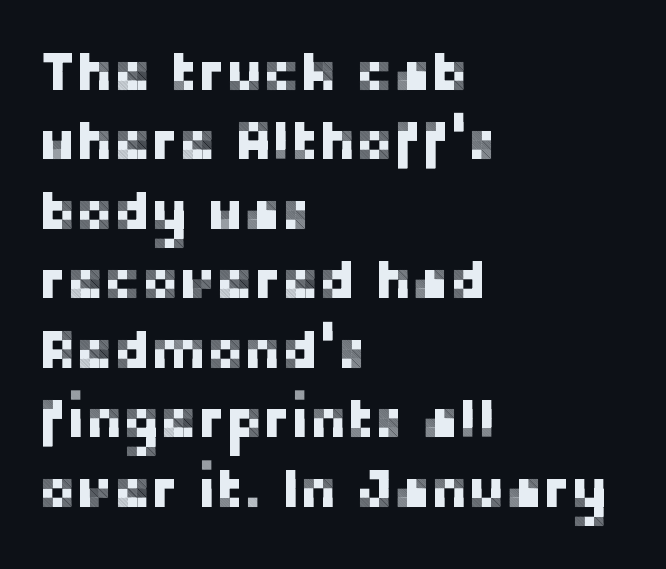
These lines are composed in type without serifs. The font's upright variant was chosen for this text. The ragged edge is on the right, which tells us the setting is flush left. Proportional: the letters do not fall into vertical columns. Caption: standard tracking, unaltered. Underlining? Definitely not there.
